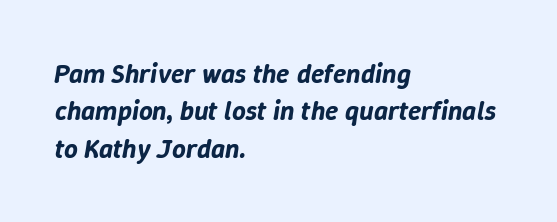
Q: Is the text italic (slanted)? A: Yes, it leans right by about 9 degrees.
Q: Is the text underlined? A: No.
Q: How is the paragraph aligned? A: Left-aligned.
Q: Is the spacing between letters normal or unusually wide? A: Normal.
Q: Is the spacing between lines tight, normal or loose? A: Normal.
